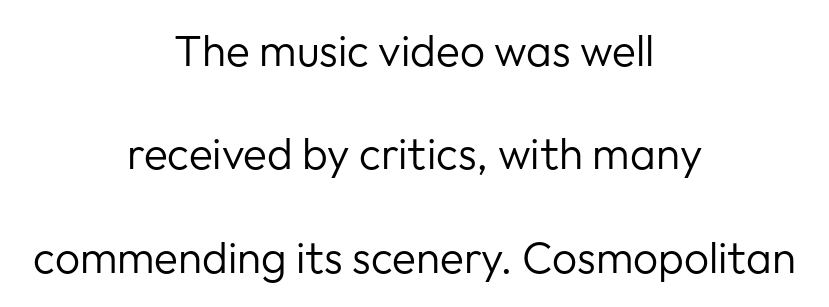
The image shows 44 px regular-weight sans-serif type, upright; set centered, loose line spacing (2.35x), normal letter spacing, not underlined; low stroke contrast and a medium x-height.
